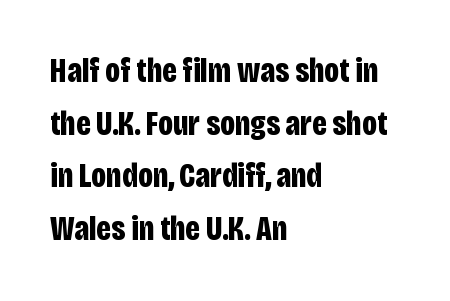
The image shows 34 px bold, condensed sans-serif type, upright; set left-aligned, normal line spacing (1.55x), normal letter spacing, not underlined; low stroke contrast and a large x-height.
